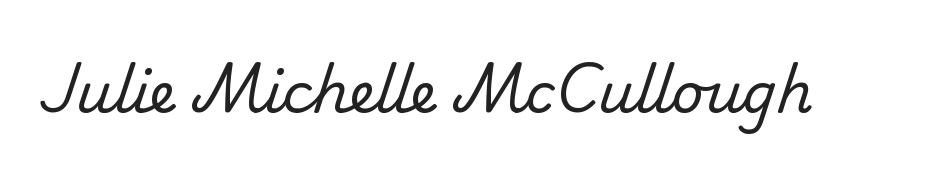
The image shows 56 px regular-weight sans-serif type; set normal letter spacing, not underlined; low stroke contrast and a small x-height.
